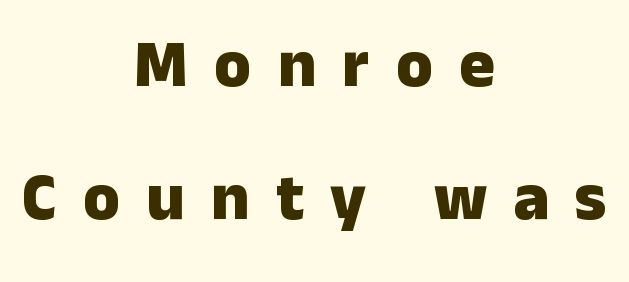
Q: Is the text bold? A: Yes.
Q: Is the text italic (slanted)? A: No, it is upright.
Q: Is the typeface a serif or a sans-serif typeface? A: Sans-serif.
Q: Is the text underlined? A: No.
Q: How is the paragraph aligned? A: Centered.
Q: Is the spacing between letters normal or unusually wide? A: Unusually wide.
Q: Is the spacing between lines tight, normal or loose? A: Loose.
Q: Width (condensed, normal, or wide)? A: Normal.
Q: Stroke contrast? A: Low.
Q: x-height? A: Medium.
Q: Monospaced? A: No.
